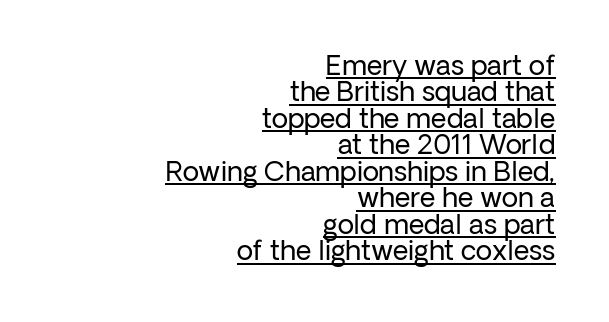
The image shows 27 px text type, upright; set right-aligned, tight line spacing (0.98x), normal letter spacing, underlined.
